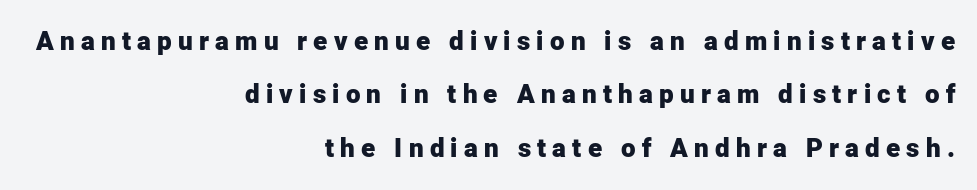
The image shows 26 px bold type, upright; set right-aligned, loose line spacing (2.05x), unusually wide letter spacing (+0.24 em), not underlined.
